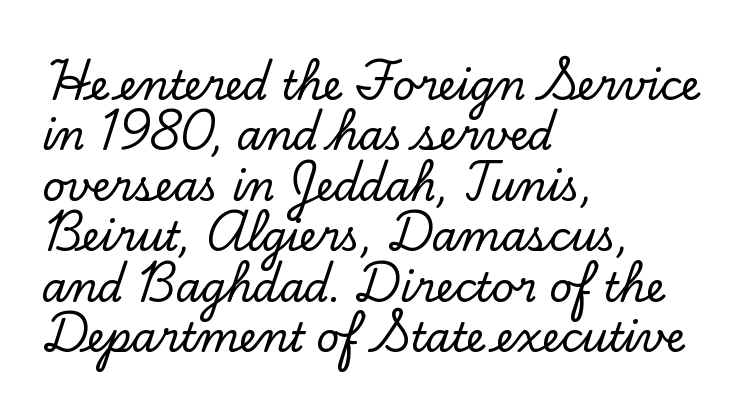
Every row of glyphs begins at an identical x-position on the left. A normal amount of white space separates one row of letters from the next. There is no visible air inserted between adjacent glyphs. The letters advance in unequal steps, a hallmark of proportional type.
